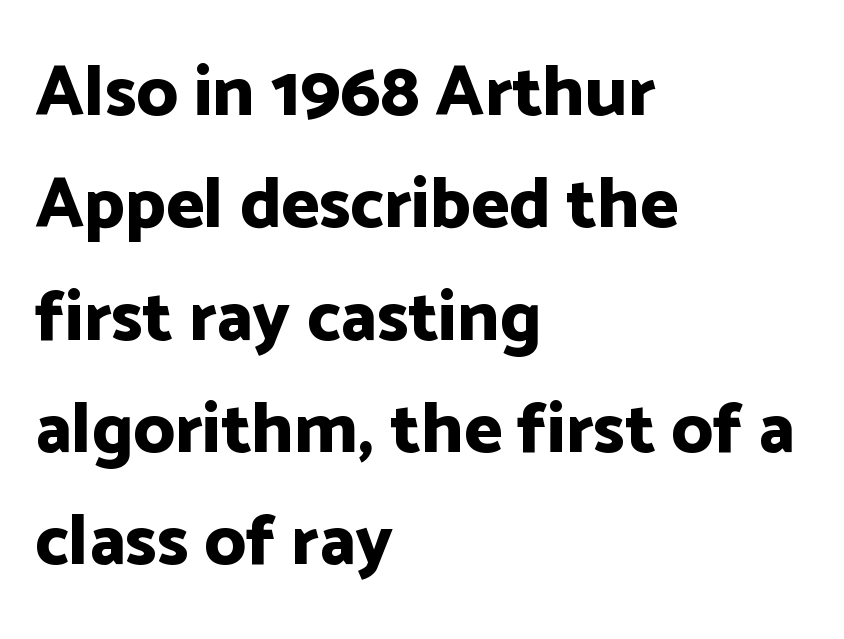
The image shows 72 px bold sans-serif type, upright; set left-aligned, normal line spacing (1.56x), normal letter spacing, not underlined; low stroke contrast and a medium x-height.
